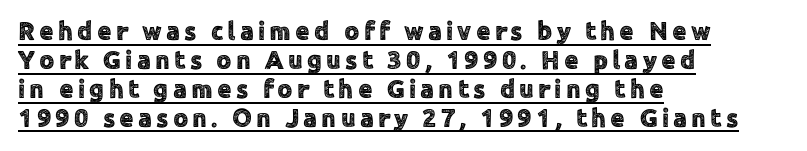
The image shows 26 px text type, upright; set left-aligned, tight line spacing (1.11x), underlined.
